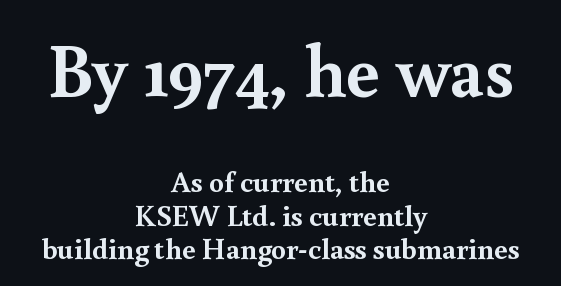
{"serif": "yes", "italic": "no", "bold": "yes", "weight": "semibold", "width": "normal", "x_height": "small", "monospaced": "no", "underline": "no", "align": "center", "line_spacing": "tight", "line_spacing_ratio": 1.11, "letter_spacing": "normal", "letter_spacing_em": 0.0, "larger_block": "first", "size_ratio": 2.5, "glyph_px": 75}
